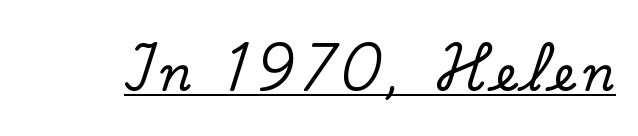
{"serif": "yes", "width": "normal", "stroke_contrast": "low", "x_height": "small", "monospaced": "no", "underline": "yes", "glyph_px": 47}
